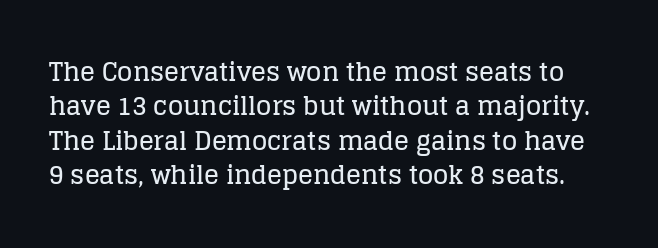
{"italic": "no", "underline": "no", "line_spacing": "normal", "line_spacing_ratio": 1.38, "letter_spacing": "normal", "letter_spacing_em": 0.0, "glyph_px": 25}
